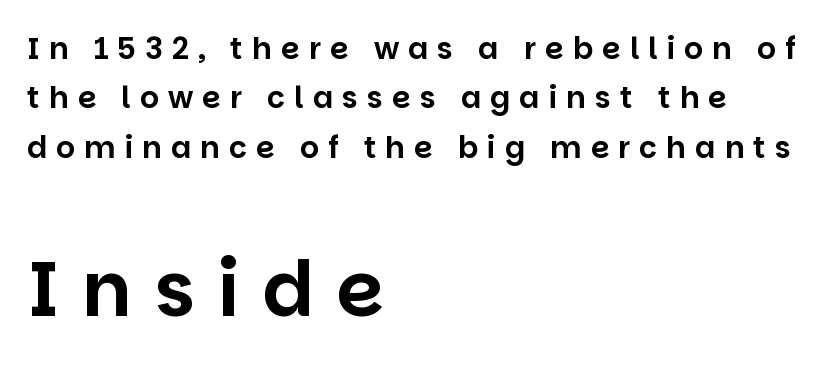
Check under the words: just untouched page. I'd call this a sans setting — the letters go barefoot. Line beginnings align vertically; line endings do not. The block of text has a typical density, with ordinary space between rows. Two sizes are in play, and the larger belongs to the second block. Varying glyph widths throughout — classic text-font behaviour.
